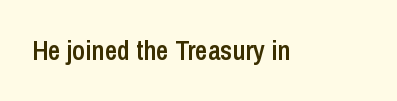
The image shows 27 px text type, upright; set normal letter spacing, not underlined.
